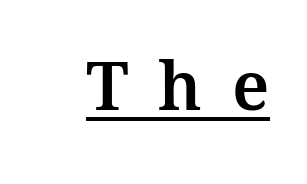
The image shows 67 px serif type, upright; set unusually wide letter spacing (+0.44 em), underlined; medium stroke contrast and a medium x-height.
